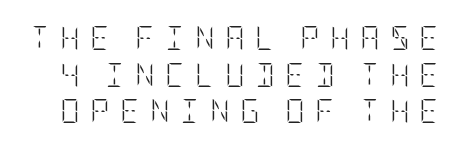
Q: Is the text bold? A: No.
Q: Is the text italic (slanted)? A: No, it is upright.
Q: Is the text underlined? A: No.
Q: Is the spacing between letters normal or unusually wide? A: Unusually wide.
Q: Is the spacing between lines tight, normal or loose? A: Normal.
